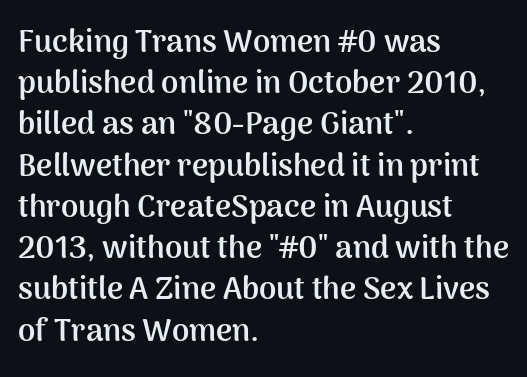
Q: Is the text bold? A: Yes.
Q: Is the text italic (slanted)? A: No, it is upright.
Q: Is the typeface a serif or a sans-serif typeface? A: Sans-serif.
Q: Is the text underlined? A: No.
Q: How is the paragraph aligned? A: Left-aligned.
Q: Is the spacing between letters normal or unusually wide? A: Normal.
Q: Is the spacing between lines tight, normal or loose? A: Normal.
Q: Width (condensed, normal, or wide)? A: Normal.
Q: Stroke contrast? A: Medium.
Q: x-height? A: Medium.
Q: Monospaced? A: No.
